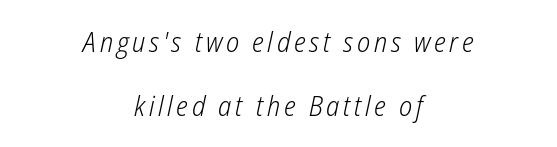
The image shows 28 px light, condensed type, italic (leaning right); set centered, loose line spacing (2.27x), not underlined; low stroke contrast and a medium x-height.
